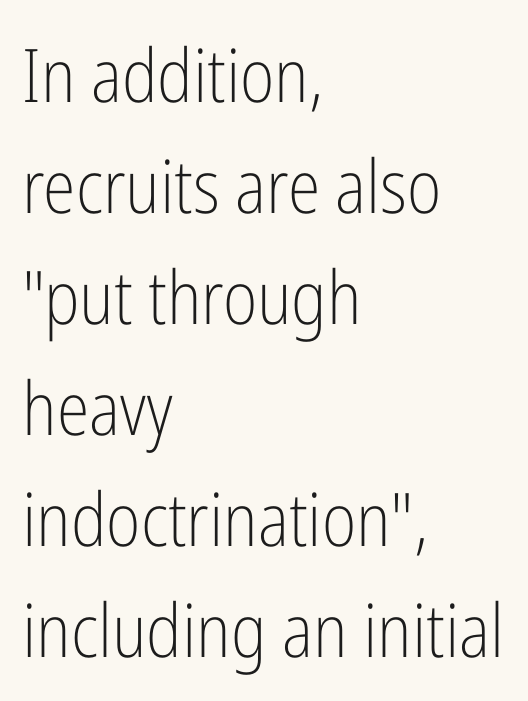
{"serif": "no", "italic": "no", "bold": "no", "weight": "light", "width": "condensed", "stroke_contrast": "low", "x_height": "medium", "monospaced": "no", "underline": "no", "align": "left", "line_spacing": "normal", "line_spacing_ratio": 1.5, "letter_spacing": "normal", "letter_spacing_em": 0.0, "glyph_px": 74}
